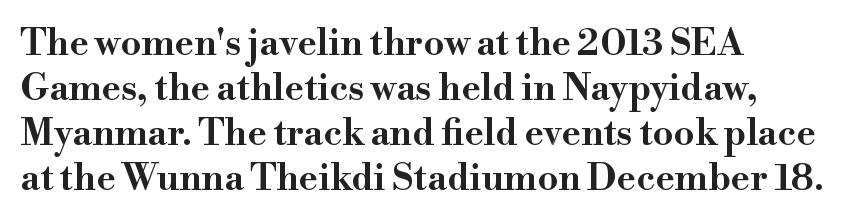
{"serif": "yes", "italic": "no", "width": "wide", "stroke_contrast": "high", "x_height": "small", "monospaced": "no", "underline": "no", "align": "left", "line_spacing_ratio": 1.22, "letter_spacing": "normal", "letter_spacing_em": 0.0, "glyph_px": 37}
